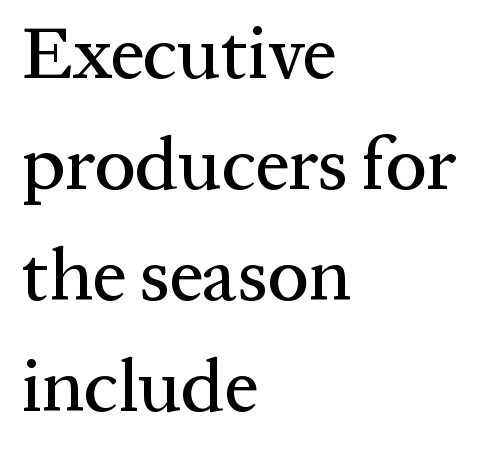
{"serif": "yes", "italic": "no", "width": "normal", "stroke_contrast": "medium", "x_height": "medium", "monospaced": "no", "underline": "no", "align": "left", "line_spacing": "normal", "line_spacing_ratio": 1.5, "letter_spacing": "normal", "letter_spacing_em": 0.0, "glyph_px": 74}
